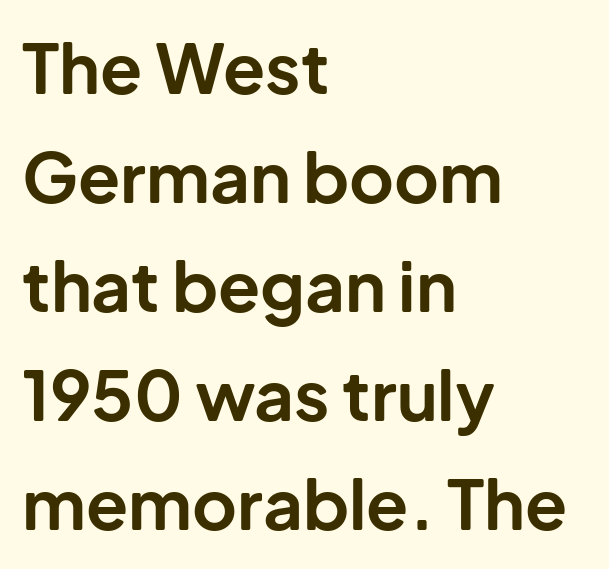
Regarding serifs, this sample does without them. The space beneath each line is pristine and unruled. What stands out about the letter spacing? Nothing — it is the standard amount. The typesetter chose a ragged-right arrangement here.
